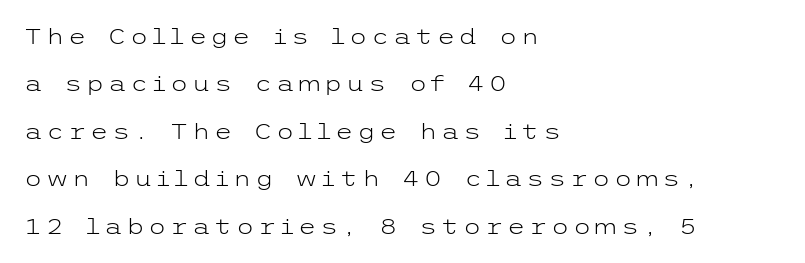
Decoration check: the copy has no underline. Summary of vertical rhythm: relaxed, with wide interline spacing. No italicization has been applied; the sample stays upright. No heavy texture on the line: the type isn't bold.
